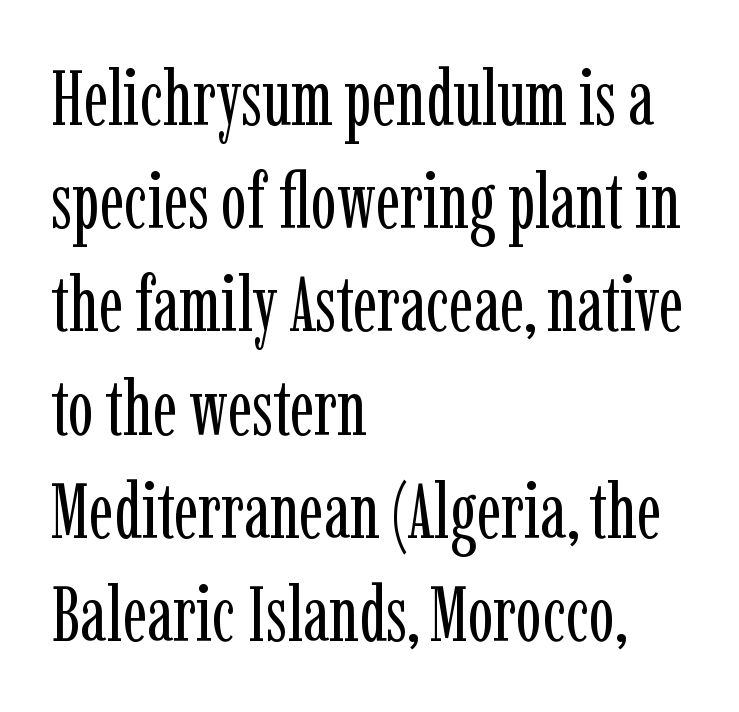
One glance says typical: line gaps are just what's usual. The space beneath each line is pristine and unruled. Weight class: somewhere from thin through regular. You can tell it's not italic because the verticals are truly vertical. Caption: multi-line text, flush left, ragged right.
